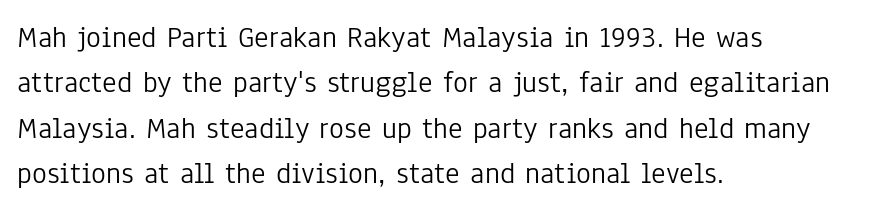
{"serif": "no", "italic": "no", "bold": "no", "weight": "light", "width": "condensed", "stroke_contrast": "low", "x_height": "medium", "monospaced": "no", "underline": "no", "align": "left", "line_spacing": "normal", "line_spacing_ratio": 1.46, "letter_spacing": "normal", "letter_spacing_em": 0.0, "glyph_px": 31}
